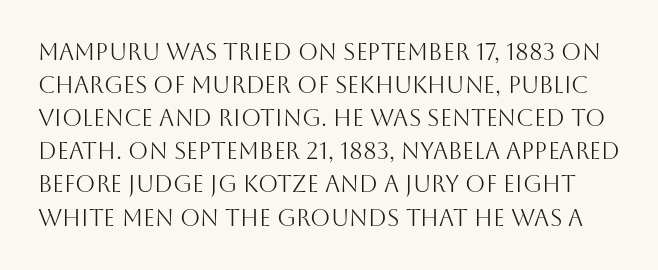
{"italic": "no", "bold": "no", "underline": "no", "line_spacing": "normal", "line_spacing_ratio": 1.44, "letter_spacing": "normal", "letter_spacing_em": 0.0, "glyph_px": 23}
